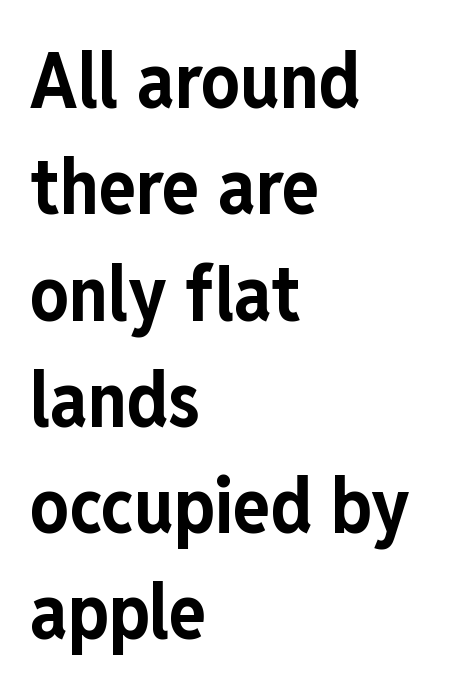
{"serif": "no", "italic": "no", "bold": "yes", "weight": "bold", "width": "condensed", "stroke_contrast": "low", "x_height": "medium", "monospaced": "no", "underline": "no", "align": "left", "line_spacing": "normal", "line_spacing_ratio": 1.38, "letter_spacing": "normal", "letter_spacing_em": 0.0, "glyph_px": 77}
